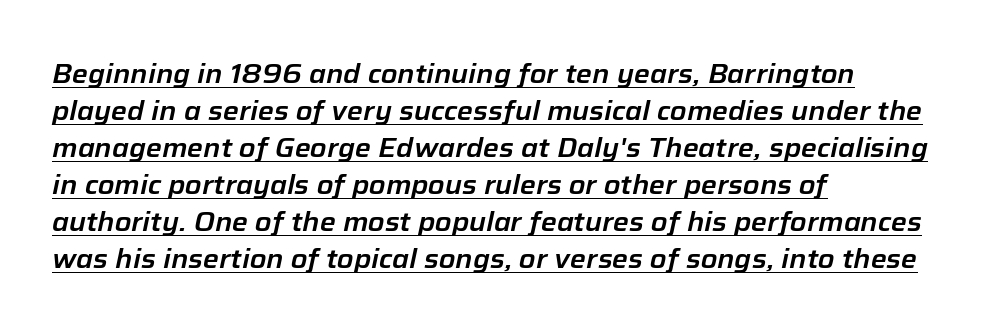
Q: Is the text italic (slanted)? A: Yes, it leans right by about 12 degrees.
Q: Is the text underlined? A: Yes.
Q: How is the paragraph aligned? A: Left-aligned.
Q: Is the spacing between letters normal or unusually wide? A: Normal.
Q: Is the spacing between lines tight, normal or loose? A: Normal.
